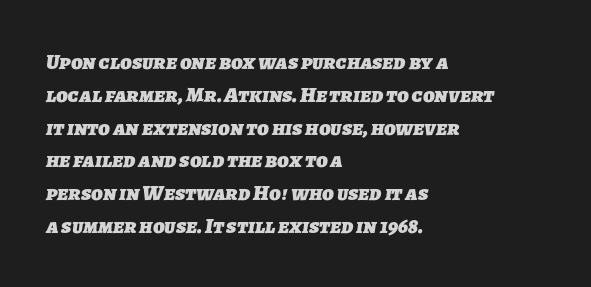
Q: Is the text bold? A: Yes.
Q: Is the text underlined? A: No.
Q: How is the paragraph aligned? A: Left-aligned.
Q: Is the spacing between letters normal or unusually wide? A: Normal.
Q: Is the spacing between lines tight, normal or loose? A: Normal.
